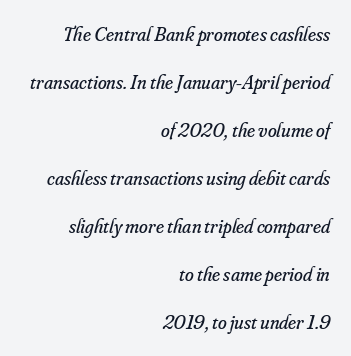
Q: Is the text bold? A: No.
Q: Is the text italic (slanted)? A: Yes, it leans right by about 16 degrees.
Q: Is the text underlined? A: No.
Q: How is the paragraph aligned? A: Right-aligned.
Q: Is the spacing between letters normal or unusually wide? A: Normal.
Q: Is the spacing between lines tight, normal or loose? A: Loose.
